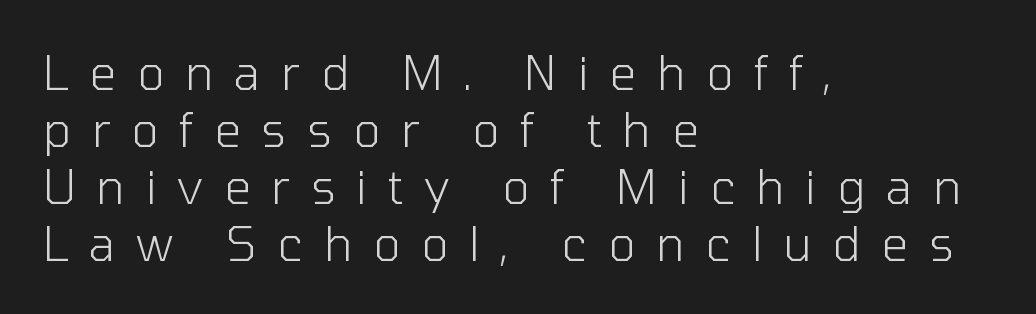
Q: Is the text bold? A: No.
Q: Is the text italic (slanted)? A: No, it is upright.
Q: Is the typeface a serif or a sans-serif typeface? A: Sans-serif.
Q: Is the text underlined? A: No.
Q: How is the paragraph aligned? A: Left-aligned.
Q: Is the spacing between letters normal or unusually wide? A: Unusually wide.
Q: Width (condensed, normal, or wide)? A: Normal.
Q: Stroke contrast? A: Low.
Q: x-height? A: Medium.
Q: Monospaced? A: No.
